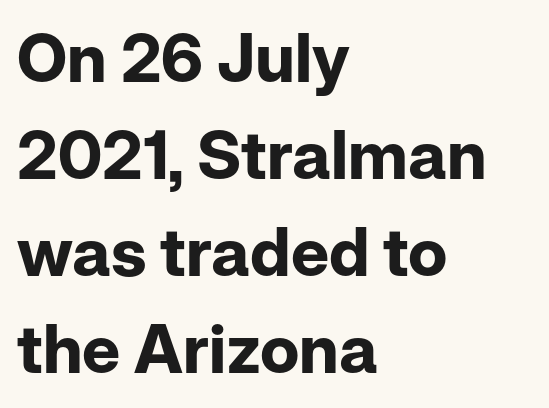
{"serif": "no", "italic": "no", "bold": "yes", "weight": "bold", "width": "normal", "stroke_contrast": "low", "x_height": "medium", "monospaced": "no", "underline": "no", "align": "left", "line_spacing": "normal", "line_spacing_ratio": 1.45, "letter_spacing": "normal", "letter_spacing_em": 0.0, "glyph_px": 67}
